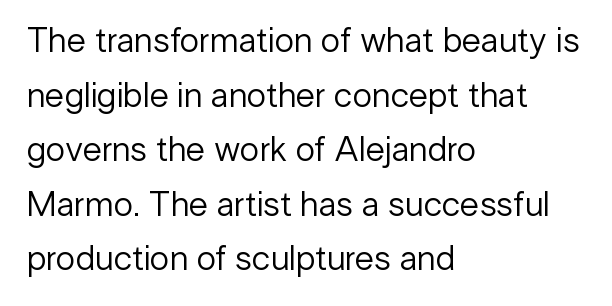
The image shows 35 px regular-weight sans-serif type, upright; set left-aligned, normal line spacing (1.56x), normal letter spacing, not underlined; low stroke contrast and a medium x-height.
